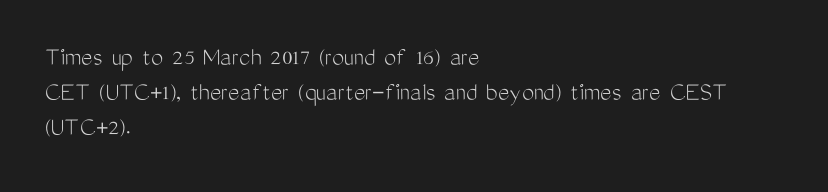
Q: Is the text bold? A: No.
Q: Is the text italic (slanted)? A: No, it is upright.
Q: Is the text underlined? A: No.
Q: How is the paragraph aligned? A: Left-aligned.
Q: Is the spacing between letters normal or unusually wide? A: Normal.
Q: Is the spacing between lines tight, normal or loose? A: Normal.
